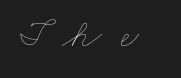
{"bold": "no", "weight": "thin", "width": "wide", "stroke_contrast": "low", "x_height": "small", "monospaced": "no", "underline": "no", "letter_spacing": "wide", "letter_spacing_em": 0.47, "glyph_px": 40}
